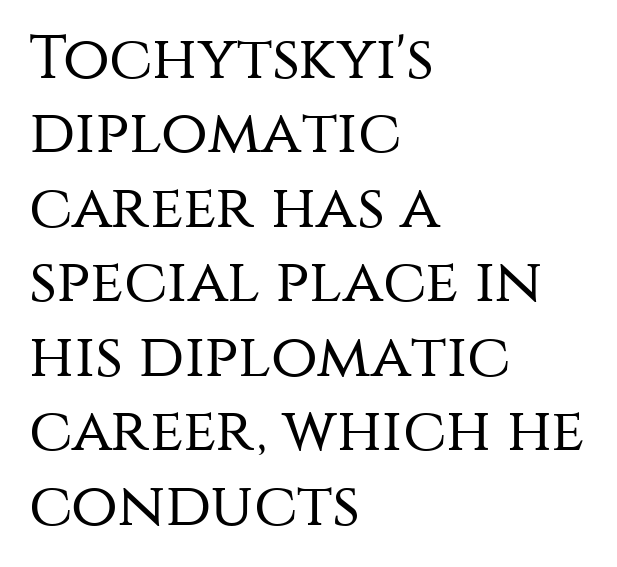
Q: Is the text bold? A: No.
Q: Is the text italic (slanted)? A: No, it is upright.
Q: Is the typeface a serif or a sans-serif typeface? A: Sans-serif.
Q: Is the text underlined? A: No.
Q: How is the paragraph aligned? A: Left-aligned.
Q: Is the spacing between letters normal or unusually wide? A: Normal.
Q: Width (condensed, normal, or wide)? A: Normal.
Q: Stroke contrast? A: Medium.
Q: x-height? A: Large.
Q: Monospaced? A: No.
